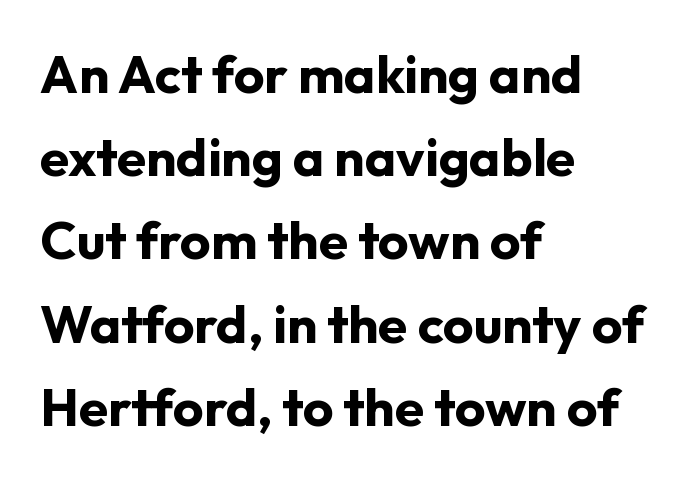
The rag falls on the right side of this text block. The letters advance in unequal steps, a hallmark of proportional type. These lines are composed in type without serifs. Students, this is bold: see how much ink each stroke carries.
